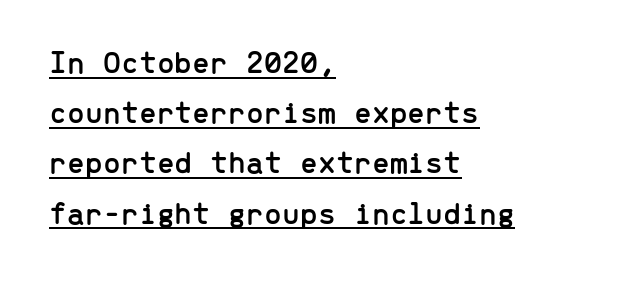
Q: Is the text italic (slanted)? A: No, it is upright.
Q: Is the typeface a serif or a sans-serif typeface? A: Sans-serif.
Q: Is the text underlined? A: Yes.
Q: How is the paragraph aligned? A: Left-aligned.
Q: Is the spacing between letters normal or unusually wide? A: Normal.
Q: Is the spacing between lines tight, normal or loose? A: Normal.
Q: Width (condensed, normal, or wide)? A: Normal.
Q: Stroke contrast? A: Low.
Q: x-height? A: Medium.
Q: Monospaced? A: Yes.
